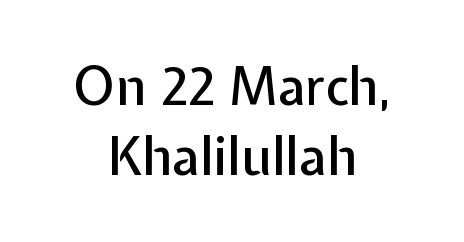
Q: Is the text italic (slanted)? A: No, it is upright.
Q: Is the typeface a serif or a sans-serif typeface? A: Sans-serif.
Q: Is the text underlined? A: No.
Q: How is the paragraph aligned? A: Centered.
Q: Is the spacing between letters normal or unusually wide? A: Normal.
Q: Is the spacing between lines tight, normal or loose? A: Normal.
Q: Width (condensed, normal, or wide)? A: Normal.
Q: Stroke contrast? A: Low.
Q: x-height? A: Medium.
Q: Monospaced? A: No.
